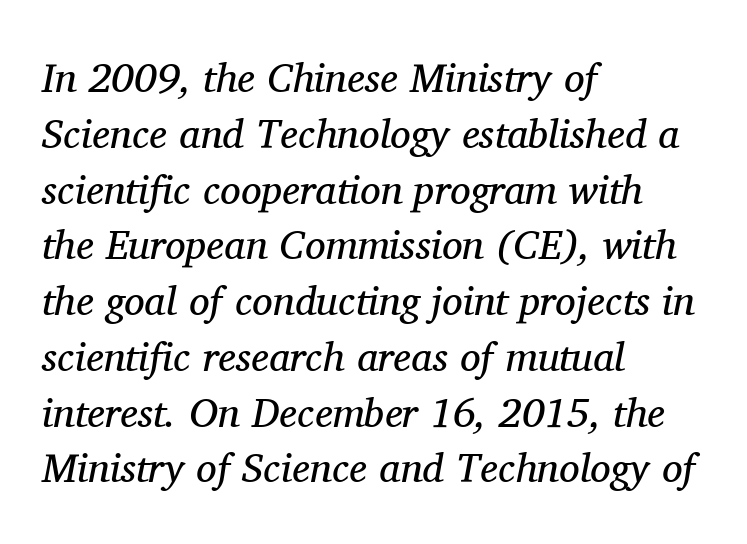
{"serif": "yes", "italic": "yes", "lean": "right", "slant_degrees": 11, "bold": "no", "weight": "regular", "width": "normal", "stroke_contrast": "medium", "x_height": "medium", "monospaced": "no", "underline": "no", "align": "left", "line_spacing": "normal", "line_spacing_ratio": 1.36, "letter_spacing": "normal", "letter_spacing_em": 0.0, "glyph_px": 41}
